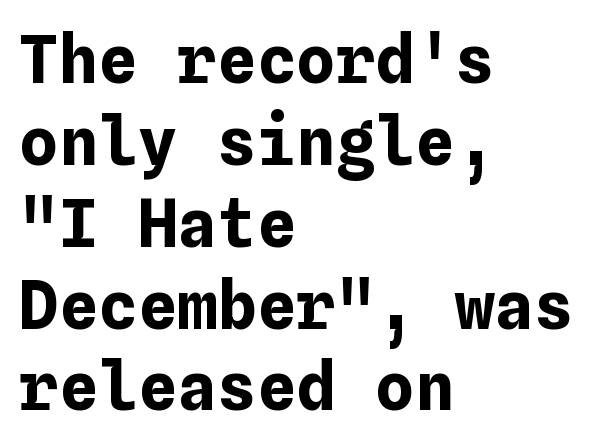
The tracking reads as untouched default to a designer's eye. Caption: bold face, heavy strokes. Has an underline been added? It has not. Designer's note — italics off, roman on.
